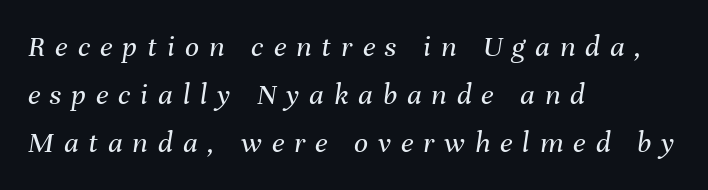
{"italic": "yes", "lean": "right", "slant_degrees": 8, "bold": "no", "weight": "regular", "width": "normal", "stroke_contrast": "medium", "x_height": "medium", "monospaced": "no", "underline": "no", "align": "left", "line_spacing": "normal", "line_spacing_ratio": 1.55, "letter_spacing": "wide", "letter_spacing_em": 0.32, "glyph_px": 31}
